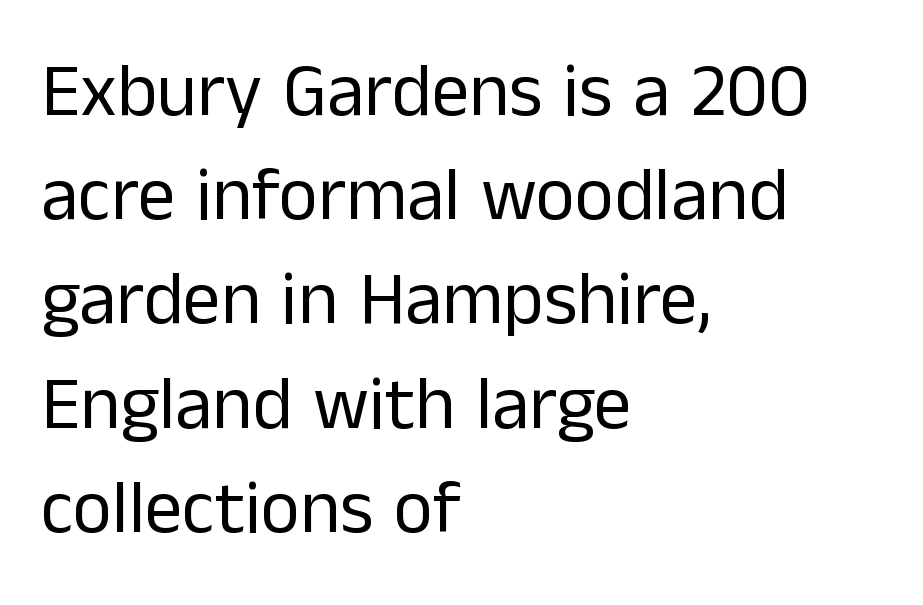
The image shows 75 px regular-weight sans-serif type, upright; set left-aligned, normal line spacing (1.39x), normal letter spacing, not underlined; low stroke contrast and a medium x-height.
